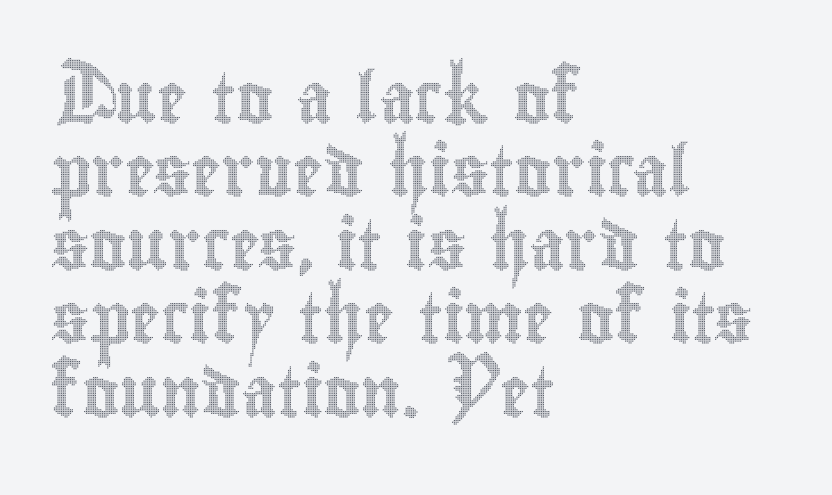
{"italic": "no", "width": "condensed", "x_height": "small", "monospaced": "no", "underline": "no", "align": "left", "line_spacing": "normal", "line_spacing_ratio": 1.47, "letter_spacing": "normal", "letter_spacing_em": 0.0, "glyph_px": 50}
